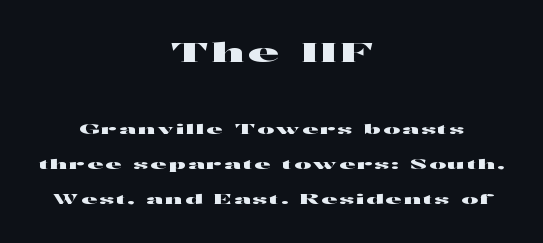
The image shows 26 px text type, upright; set centered, loose line spacing (2.48x), not underlined; the first (top) block is 1.86x larger.
